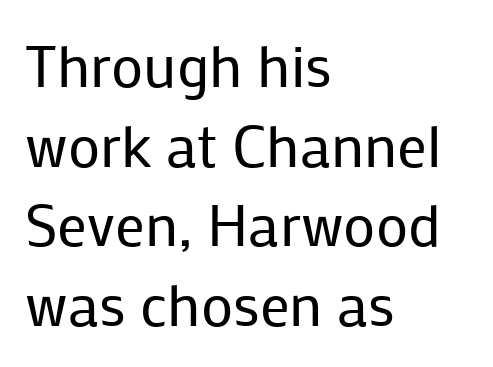
{"serif": "no", "italic": "no", "bold": "no", "weight": "regular", "width": "normal", "stroke_contrast": "low", "x_height": "medium", "monospaced": "no", "underline": "no", "align": "left", "line_spacing": "normal", "line_spacing_ratio": 1.35, "letter_spacing": "normal", "letter_spacing_em": 0.0, "glyph_px": 59}
